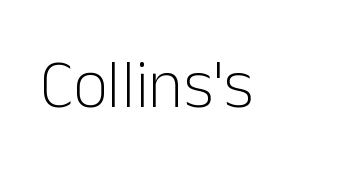
The image shows 68 px light sans-serif type, upright; set normal letter spacing, not underlined; low stroke contrast and a medium x-height.
